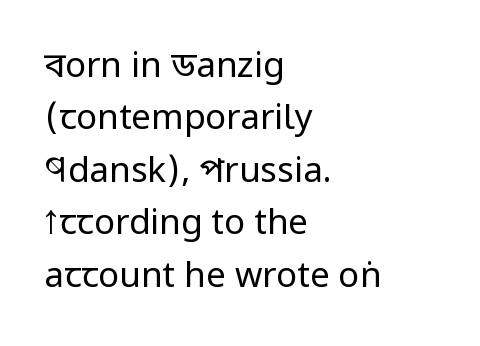
{"serif": "no", "italic": "no", "bold": "no", "weight": "regular", "width": "condensed", "stroke_contrast": "low", "x_height": "large", "monospaced": "no", "underline": "no", "align": "left", "line_spacing": "normal", "line_spacing_ratio": 1.5, "letter_spacing": "normal", "letter_spacing_em": 0.0, "glyph_px": 35}
